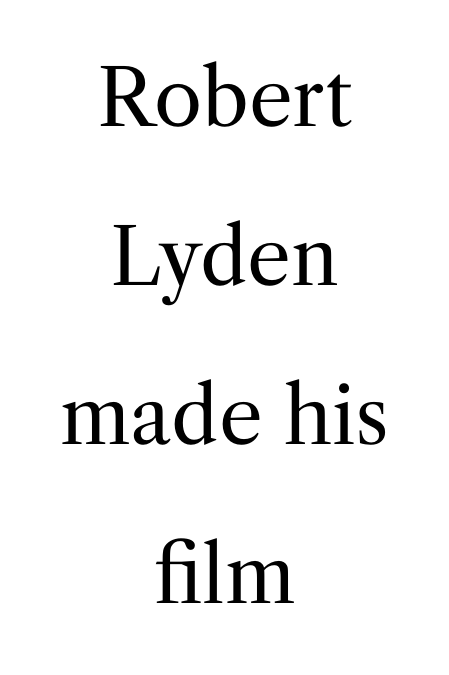
The image shows 78 px regular-weight serif type, upright; set centered, loose line spacing (2.04x), normal letter spacing, not underlined; medium stroke contrast and a medium x-height.
